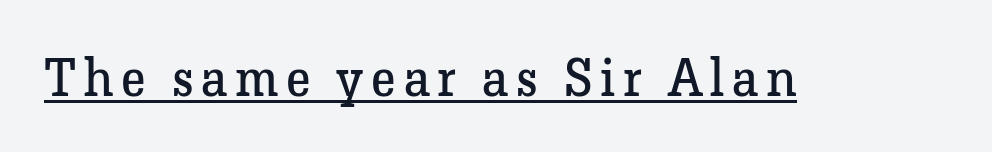
The image shows 52 px regular-weight serif type, upright; set underlined; low stroke contrast and a medium x-height.
